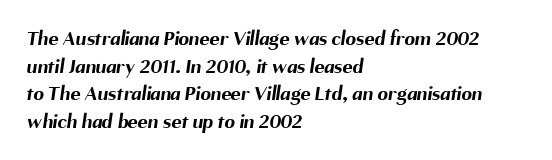
Notice how the passage keeps a crisp vertical edge on the left only. The space between consecutive lines is moderate. Pretty heavy lettering here — definitely bold. Spacing between characters is what you'd get straight out of the box. Beneath every word, the page is bare.
